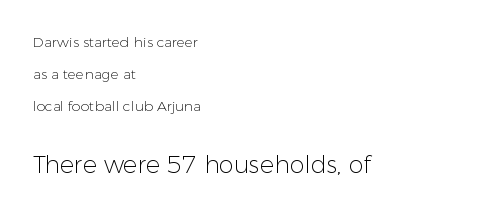
The image shows 24 px text type, upright; set left-aligned, loose line spacing (2.3x), normal letter spacing, not underlined; the second (bottom) block is 1.71x larger.
